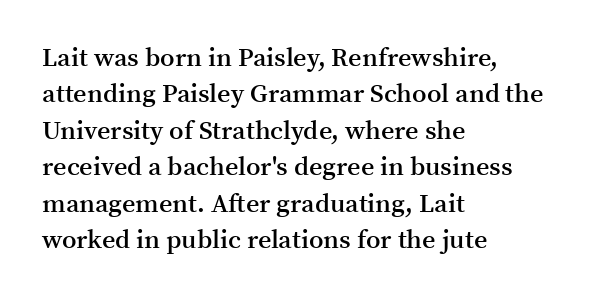
Q: Is the text bold? A: Semi-bold.
Q: Is the text italic (slanted)? A: No, it is upright.
Q: Is the text underlined? A: No.
Q: How is the paragraph aligned? A: Left-aligned.
Q: Is the spacing between letters normal or unusually wide? A: Normal.
Q: Is the spacing between lines tight, normal or loose? A: Normal.
